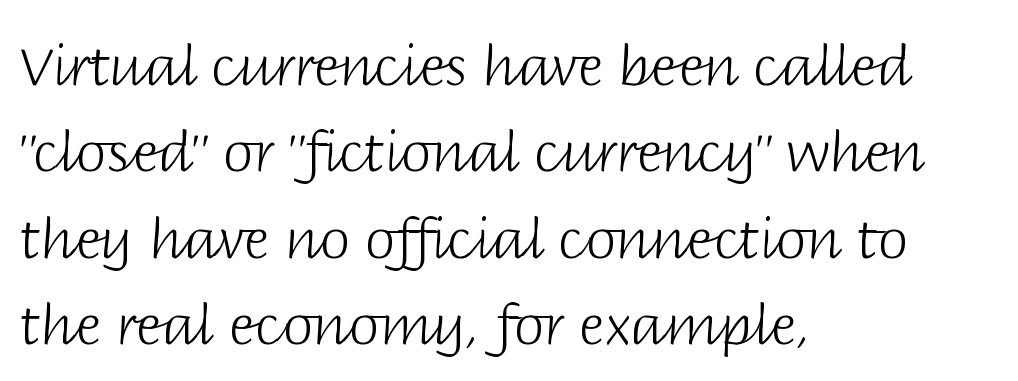
Letter spacing: default. Descender tails drop into unmarked territory. Observe the absence of serifs on each vertical stroke in this sample. The typesetter chose a ragged-right arrangement here.
